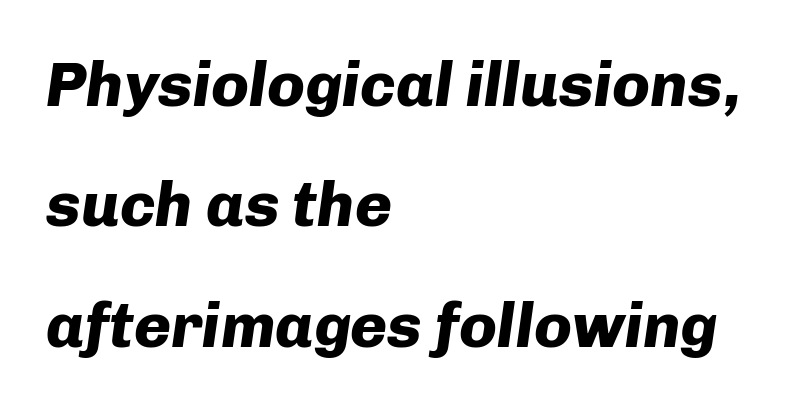
{"italic": "yes", "lean": "right", "slant_degrees": 8, "bold": "yes", "weight": "heavy", "width": "normal", "stroke_contrast": "low", "x_height": "medium", "monospaced": "no", "underline": "no", "align": "left", "line_spacing": "loose", "line_spacing_ratio": 1.91, "letter_spacing": "normal", "letter_spacing_em": 0.0, "glyph_px": 63}
